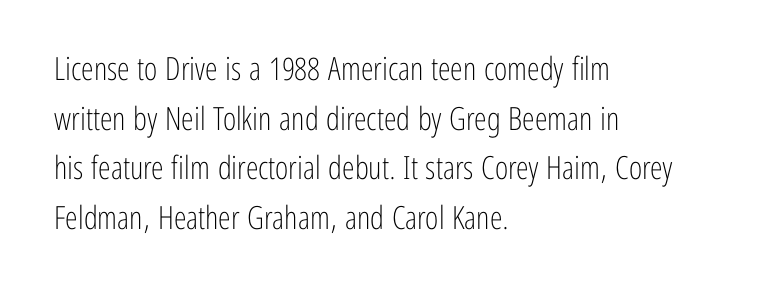
The image shows 32 px light, condensed sans-serif type, upright; set left-aligned, normal line spacing (1.55x), normal letter spacing, not underlined; low stroke contrast and a medium x-height.
